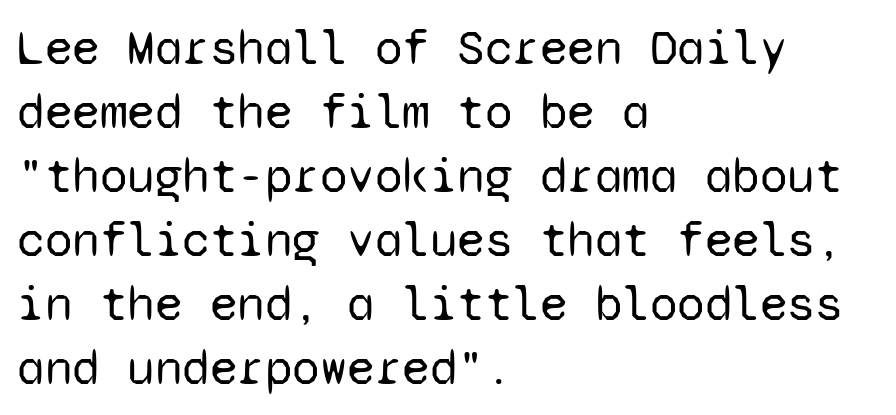
{"serif": "no", "italic": "no", "bold": "no", "weight": "regular", "width": "normal", "stroke_contrast": "low", "x_height": "medium", "monospaced": "yes", "underline": "no", "align": "left", "line_spacing": "normal", "line_spacing_ratio": 1.28, "letter_spacing": "normal", "letter_spacing_em": 0.0, "glyph_px": 50}
